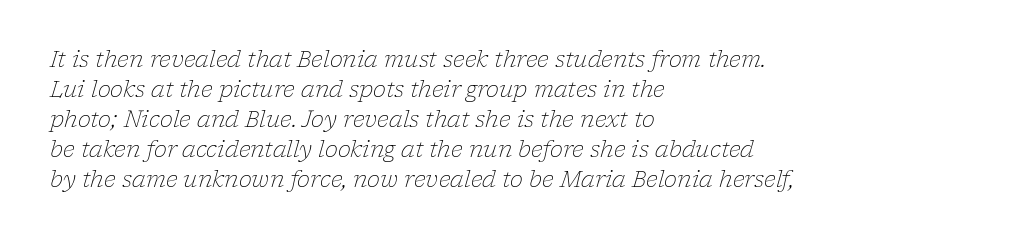
Q: Is the text bold? A: No.
Q: Is the text italic (slanted)? A: Yes, it leans right by about 17 degrees.
Q: Is the text underlined? A: No.
Q: How is the paragraph aligned? A: Left-aligned.
Q: Is the spacing between letters normal or unusually wide? A: Normal.
Q: Is the spacing between lines tight, normal or loose? A: Normal.
